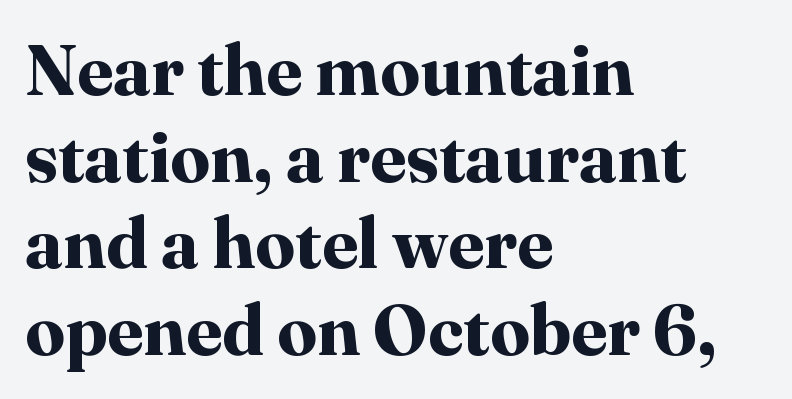
The image shows 71 px bold serif type, upright; set left-aligned, line spacing 1.22x, normal letter spacing, not underlined; high stroke contrast and a medium x-height.
